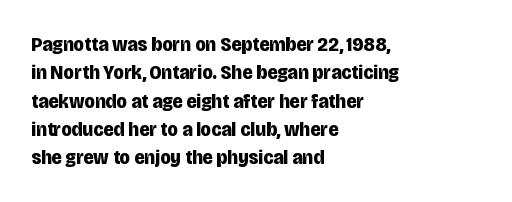
The lines in this sample share a left origin and differ only in where they stop. The block of text has a typical density, with ordinary space between rows. Posture: upright roman. The characters look thick and weighty, a clear bold. Letters rest on an invisible, unmarked baseline. There is no visible air inserted between adjacent glyphs.
